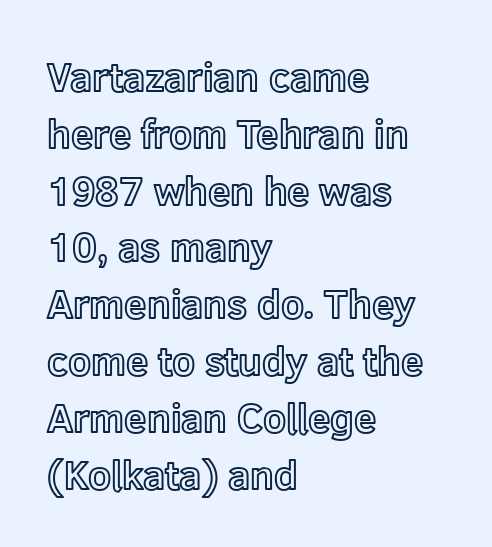
Q: Is the text italic (slanted)? A: No, it is upright.
Q: Is the text underlined? A: No.
Q: How is the paragraph aligned? A: Left-aligned.
Q: Is the spacing between letters normal or unusually wide? A: Normal.
Q: Is the spacing between lines tight, normal or loose? A: Normal.
Q: Width (condensed, normal, or wide)? A: Normal.
Q: x-height? A: Medium.
Q: Monospaced? A: No.
